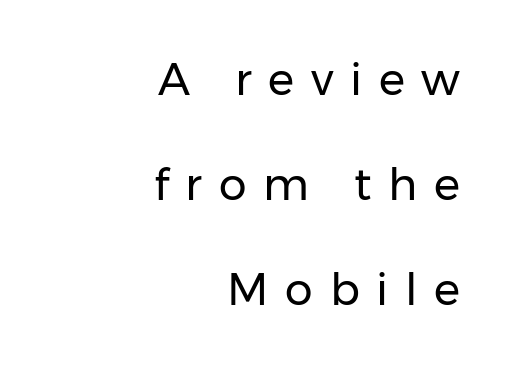
Leftover space on each line is placed entirely before the opening word. Think of a printed novel: that variable character pitch is what you see here. Style check: upright. There is plenty of visible air inserted between adjacent glyphs. Serifs: no, the terminals of the letterforms are clean.
